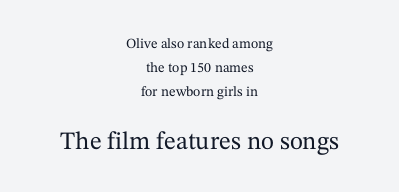
Which of the two is more prominent by size? The second, at the bottom. This sample uses an upright cut, with every glyph sitting square on the baseline. Between one letter and the next there's only the usual sliver of space. Plain, unruled lines of type.
